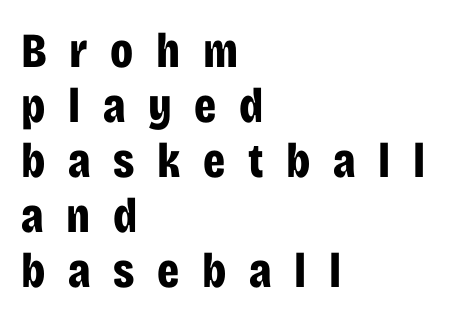
The image shows 49 px bold, condensed sans-serif type, upright; set left-aligned, tight line spacing (1.12x), unusually wide letter spacing (+0.46 em), not underlined; low stroke contrast and a large x-height.
